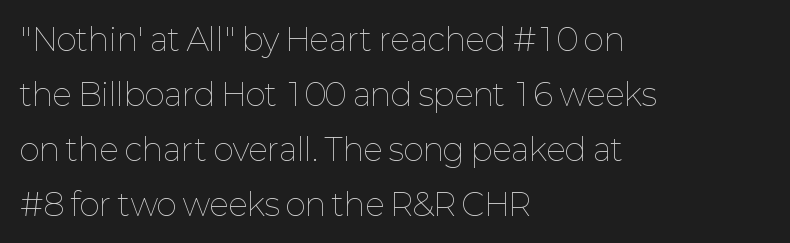
Q: Is the text bold? A: No.
Q: Is the text italic (slanted)? A: No, it is upright.
Q: Is the text underlined? A: No.
Q: How is the paragraph aligned? A: Left-aligned.
Q: Is the spacing between letters normal or unusually wide? A: Normal.
Q: Width (condensed, normal, or wide)? A: Normal.
Q: Stroke contrast? A: Low.
Q: x-height? A: Medium.
Q: Monospaced? A: No.
